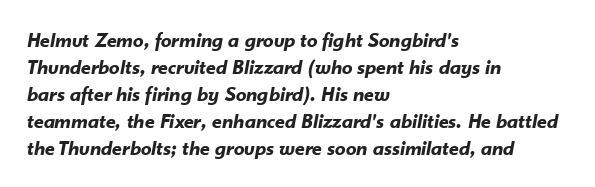
The image shows 21 px bold type, italic (leaning right); set left-aligned, normal line spacing (1.28x), normal letter spacing, not underlined.
